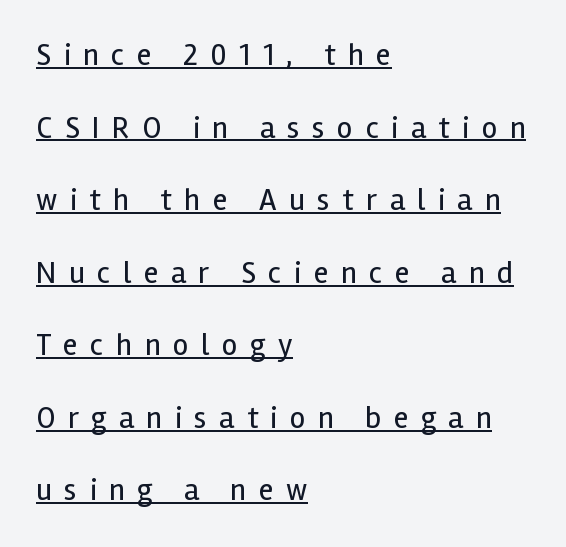
The image shows 31 px regular-weight sans-serif type, upright; set left-aligned, loose line spacing (2.34x), unusually wide letter spacing (+0.4 em), underlined; a medium x-height.
